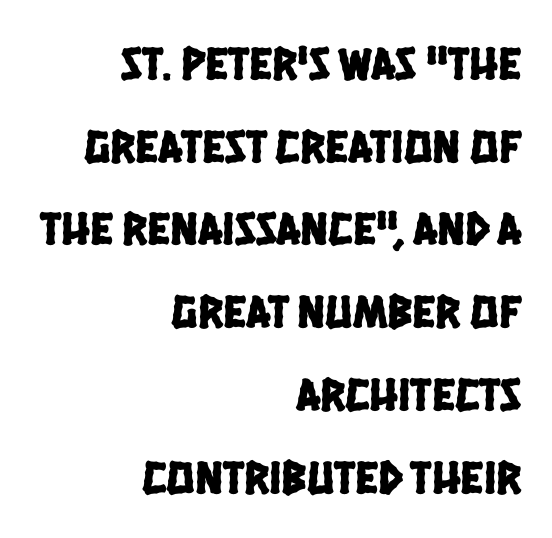
Q: Is the typeface a serif or a sans-serif typeface? A: Sans-serif.
Q: Is the text underlined? A: No.
Q: How is the paragraph aligned? A: Right-aligned.
Q: Is the spacing between letters normal or unusually wide? A: Normal.
Q: Width (condensed, normal, or wide)? A: Condensed.
Q: Stroke contrast? A: Low.
Q: x-height? A: Large.
Q: Monospaced? A: No.
